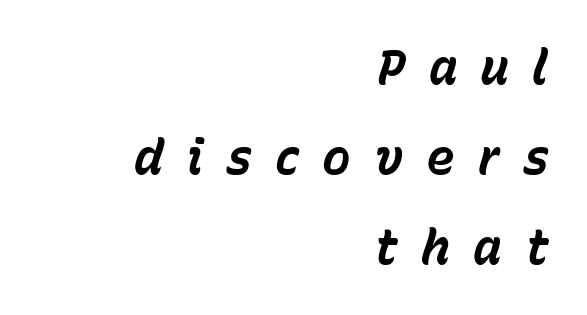
The image shows 48 px bold type, italic (leaning right); set right-aligned, line spacing 1.88x, unusually wide letter spacing (+0.48 em), not underlined; low stroke contrast and a medium x-height.
